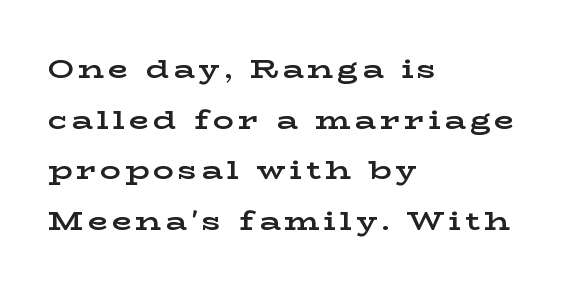
{"italic": "no", "bold": "yes", "underline": "no", "align": "left", "line_spacing": "loose", "line_spacing_ratio": 1.95, "glyph_px": 26}
